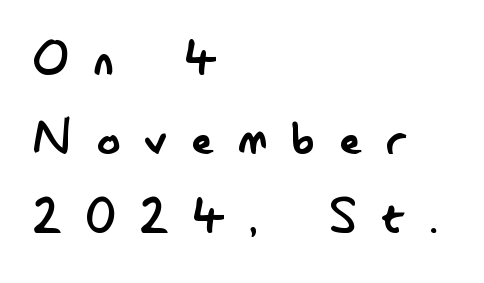
The letters look calm and open, with moderate or lighter stems. Posture: upright roman. Looks like regular typesetting: each glyph gets only the width it needs. You can tell from the bare stems that sans-serif type was used.
